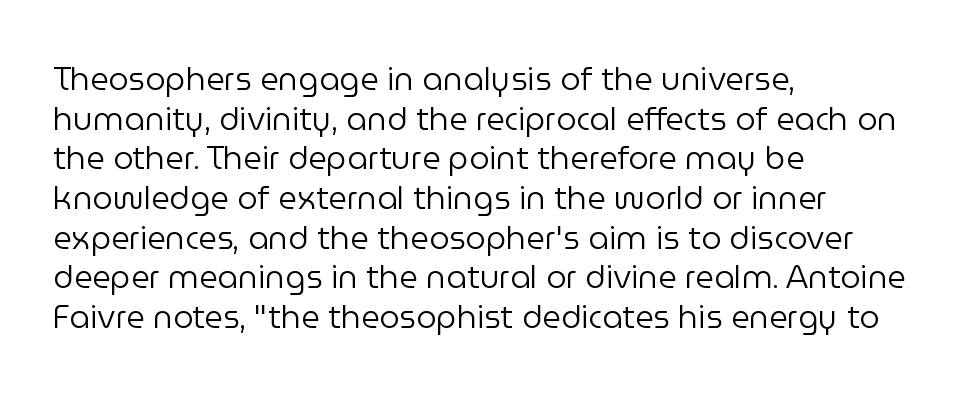
Heft: none added — not bold. A typesetter would mark this as roman, not italic. I'd call this a sans setting — the letters go barefoot. The paragraph has a hard left edge and a soft right edge.
